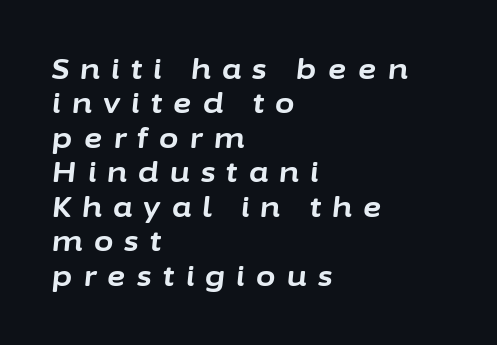
Spacing verdict: proportional, widths tailored to each character. A clean baseline with only descenders dipping below it. All the whitespace from short lines collects on the right. The gaps between neighbouring characters are conspicuously large. The typography opts for an oblique posture over an upright one.
